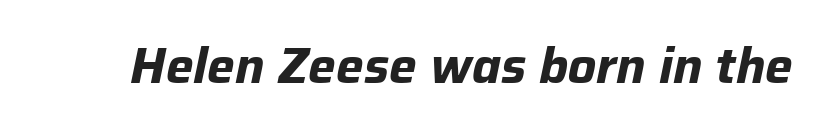
Q: Is the text bold? A: Yes.
Q: Is the text italic (slanted)? A: Yes, it leans right by about 12 degrees.
Q: Is the text underlined? A: No.
Q: Is the spacing between letters normal or unusually wide? A: Normal.
Q: Width (condensed, normal, or wide)? A: Normal.
Q: Stroke contrast? A: Low.
Q: x-height? A: Medium.
Q: Monospaced? A: No.
